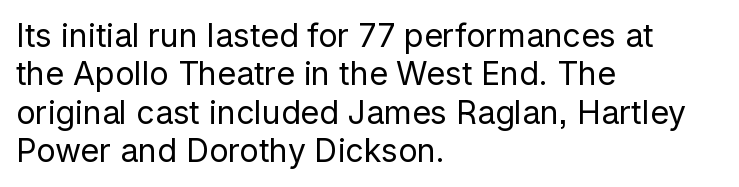
Q: Is the text bold? A: No.
Q: Is the text italic (slanted)? A: No, it is upright.
Q: Is the typeface a serif or a sans-serif typeface? A: Sans-serif.
Q: Is the text underlined? A: No.
Q: How is the paragraph aligned? A: Left-aligned.
Q: Is the spacing between letters normal or unusually wide? A: Normal.
Q: Width (condensed, normal, or wide)? A: Normal.
Q: Stroke contrast? A: Low.
Q: x-height? A: Medium.
Q: Monospaced? A: No.
